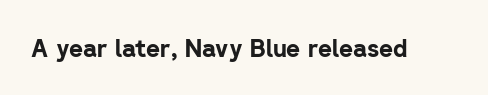
The image shows 24 px bold type, upright; set normal letter spacing, not underlined.
